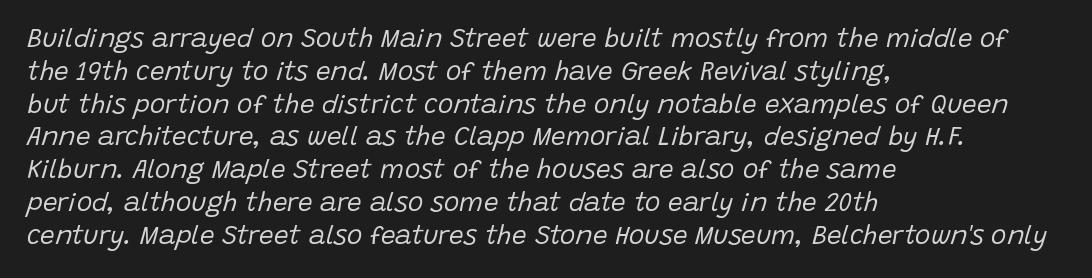
Does the leading feel generous? No, just average. Notice how the stems are inclined rather than vertical — that's the hallmark of italics. What stands out about the letter spacing? Nothing — it is the standard amount. No heavy texture on the line: the type isn't bold. Line beginnings align vertically; line endings do not.
